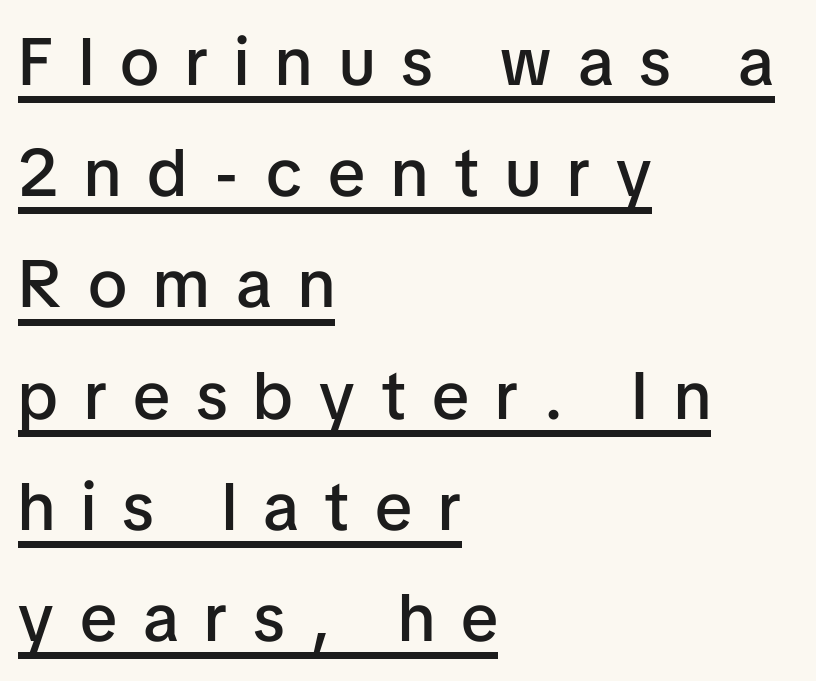
Q: Is the text bold? A: Semi-bold.
Q: Is the text italic (slanted)? A: No, it is upright.
Q: Is the typeface a serif or a sans-serif typeface? A: Sans-serif.
Q: Is the text underlined? A: Yes.
Q: How is the paragraph aligned? A: Left-aligned.
Q: Is the spacing between letters normal or unusually wide? A: Unusually wide.
Q: Is the spacing between lines tight, normal or loose? A: Normal.
Q: Width (condensed, normal, or wide)? A: Normal.
Q: Stroke contrast? A: Low.
Q: x-height? A: Medium.
Q: Monospaced? A: No.
